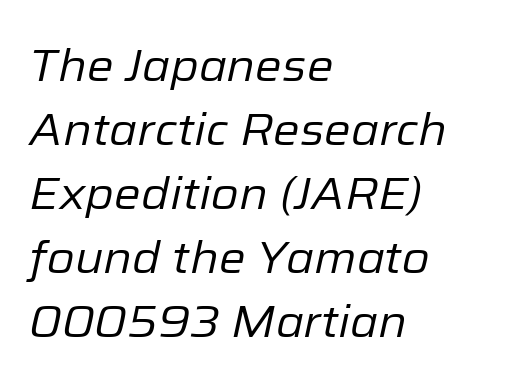
The image shows 45 px regular-weight type, italic (leaning right); set left-aligned, normal line spacing (1.42x), normal letter spacing, not underlined; low stroke contrast and a medium x-height.
